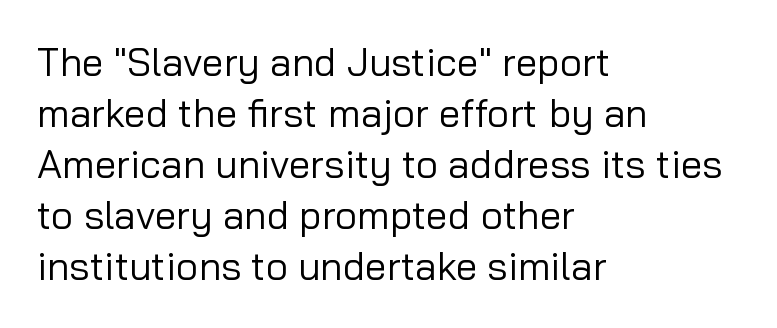
{"serif": "no", "italic": "no", "bold": "no", "weight": "regular", "width": "normal", "stroke_contrast": "low", "x_height": "medium", "monospaced": "no", "underline": "no", "align": "left", "line_spacing": "normal", "line_spacing_ratio": 1.31, "letter_spacing": "normal", "letter_spacing_em": 0.0, "glyph_px": 39}
